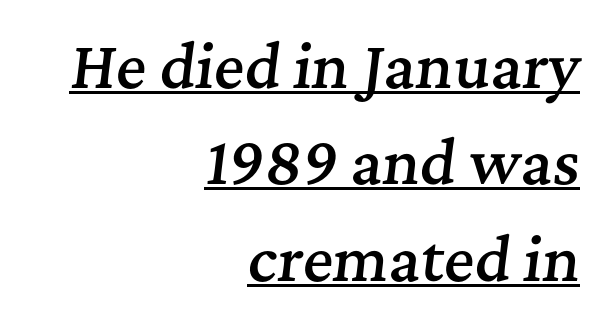
You can tell from the footed stems that serif type was used. Right-aligned paragraph, ragged on the left. Varying glyph widths throughout — classic text-font behaviour. Honestly, the underline is the first thing you notice here. Spacing between characters is what you'd get straight out of the box. The passage shown is semibold, sitting just below true bold.
